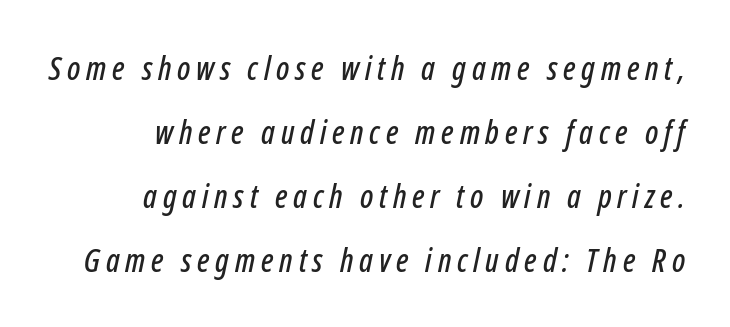
{"italic": "yes", "lean": "right", "slant_degrees": 12, "width": "condensed", "stroke_contrast": "low", "x_height": "medium", "monospaced": "no", "underline": "no", "align": "right", "line_spacing": "loose", "line_spacing_ratio": 2.0, "glyph_px": 32}
